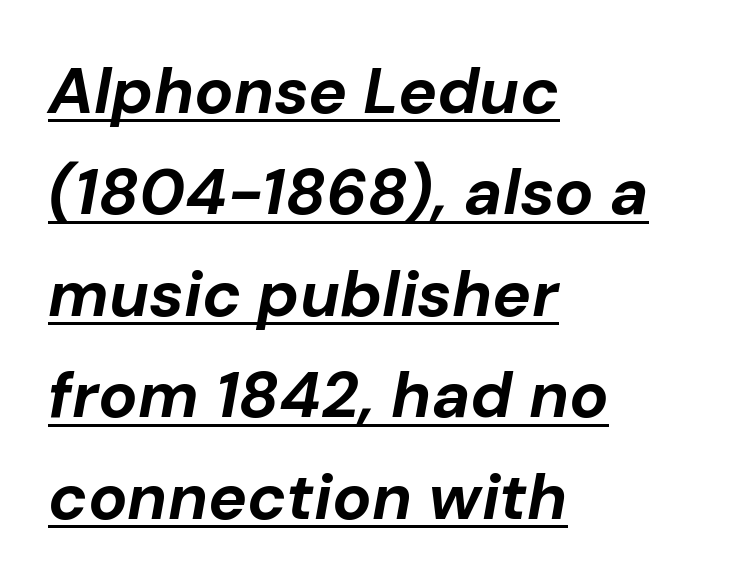
{"italic": "yes", "lean": "right", "slant_degrees": 10, "bold": "yes", "weight": "bold", "width": "normal", "stroke_contrast": "low", "x_height": "medium", "monospaced": "no", "underline": "yes", "align": "left", "line_spacing": "normal", "line_spacing_ratio": 1.56, "letter_spacing": "normal", "letter_spacing_em": 0.0, "glyph_px": 65}
